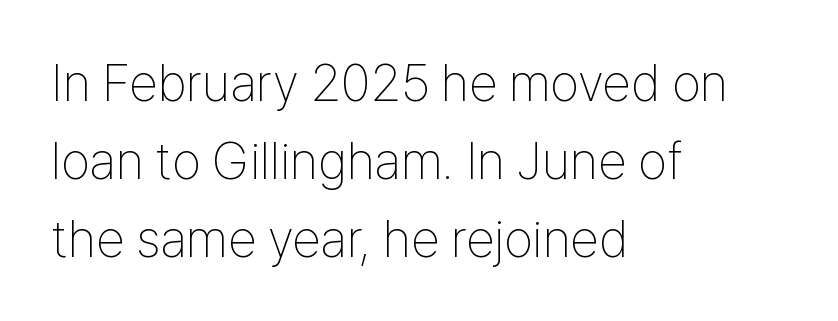
{"serif": "no", "italic": "no", "bold": "no", "weight": "thin", "width": "condensed", "stroke_contrast": "low", "x_height": "medium", "monospaced": "no", "underline": "no", "align": "left", "line_spacing": "normal", "line_spacing_ratio": 1.5, "letter_spacing": "normal", "letter_spacing_em": 0.0, "glyph_px": 52}
